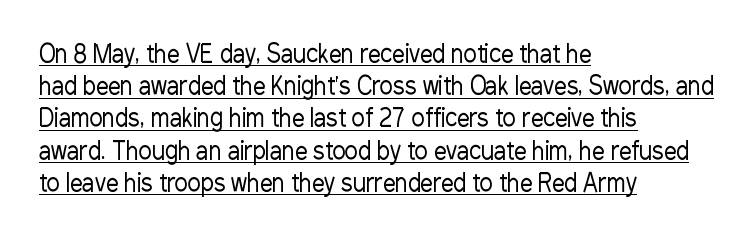
{"italic": "no", "bold": "no", "underline": "yes", "align": "left", "line_spacing": "normal", "line_spacing_ratio": 1.29, "letter_spacing": "normal", "letter_spacing_em": 0.0, "glyph_px": 25}
